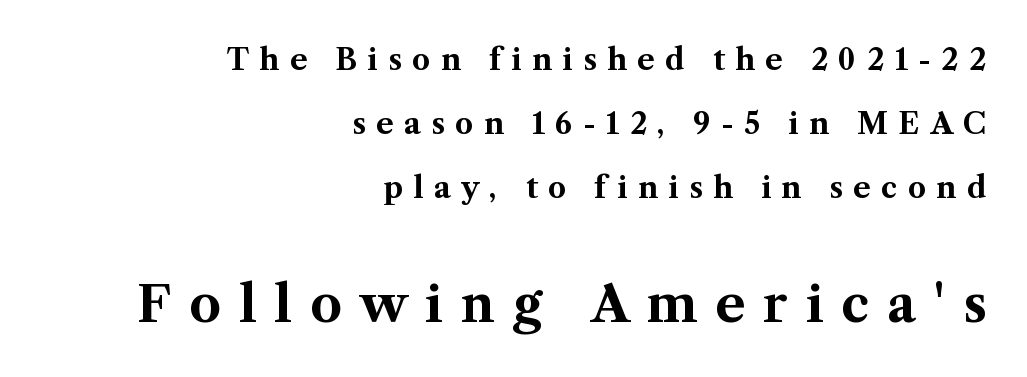
Q: Is the text bold? A: Yes.
Q: Is the text italic (slanted)? A: No, it is upright.
Q: Is the typeface a serif or a sans-serif typeface? A: Serif.
Q: Is the text underlined? A: No.
Q: How is the paragraph aligned? A: Right-aligned.
Q: Is the spacing between letters normal or unusually wide? A: Unusually wide.
Q: Is the spacing between lines tight, normal or loose? A: Loose.
Q: Which block of text is set in a larger size, the first (top) or the second (bottom)? A: The second (bottom) one.
Q: Width (condensed, normal, or wide)? A: Normal.
Q: Stroke contrast? A: Medium.
Q: x-height? A: Medium.
Q: Monospaced? A: No.
